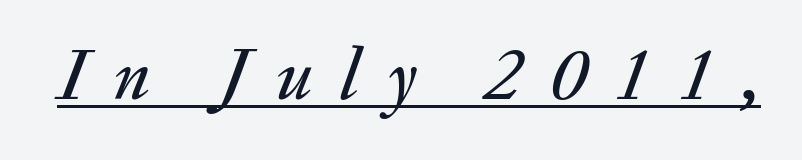
{"italic": "yes", "lean": "right", "slant_degrees": 20, "width": "normal", "stroke_contrast": "medium", "x_height": "small", "monospaced": "no", "underline": "yes", "letter_spacing": "wide", "letter_spacing_em": 0.37, "glyph_px": 75}
